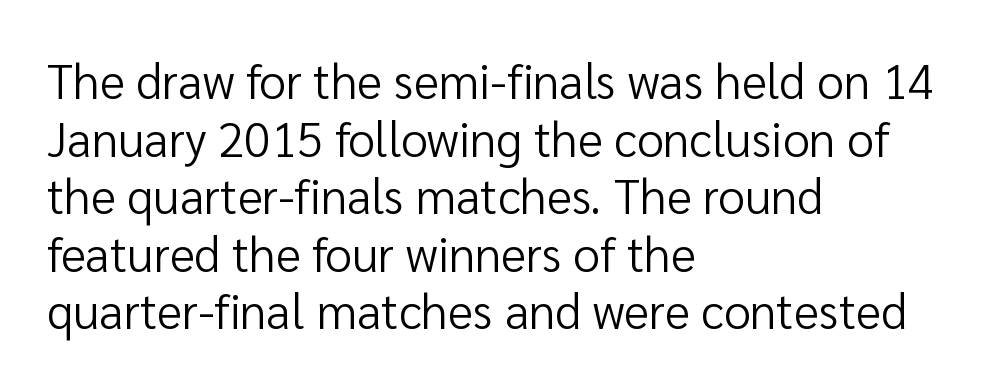
Q: Is the text bold? A: No.
Q: Is the text italic (slanted)? A: No, it is upright.
Q: Is the typeface a serif or a sans-serif typeface? A: Sans-serif.
Q: Is the text underlined? A: No.
Q: How is the paragraph aligned? A: Left-aligned.
Q: Is the spacing between letters normal or unusually wide? A: Normal.
Q: Width (condensed, normal, or wide)? A: Normal.
Q: Stroke contrast? A: Low.
Q: x-height? A: Medium.
Q: Monospaced? A: No.
